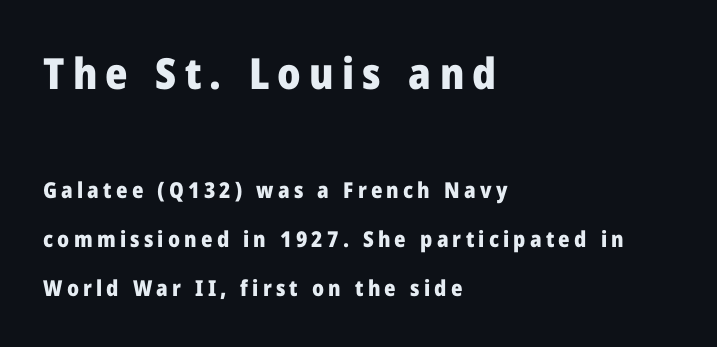
The image shows 43 px heavy sans-serif type, upright; set left-aligned, loose line spacing (2.24x), not underlined; the first (top) block is 1.95x larger; low stroke contrast and a medium x-height.
